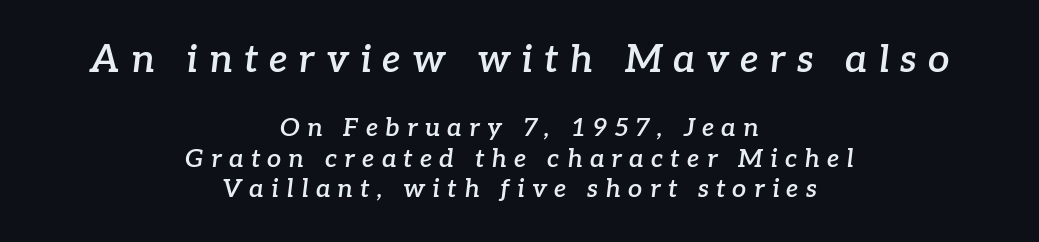
{"serif": "yes", "italic": "yes", "lean": "right", "slant_degrees": 7, "bold": "semi", "weight": "semibold", "width": "normal", "stroke_contrast": "low", "x_height": "medium", "monospaced": "no", "underline": "no", "align": "center", "line_spacing_ratio": 1.21, "letter_spacing": "wide", "letter_spacing_em": 0.29, "larger_block": "first", "size_ratio": 1.52, "glyph_px": 38}
